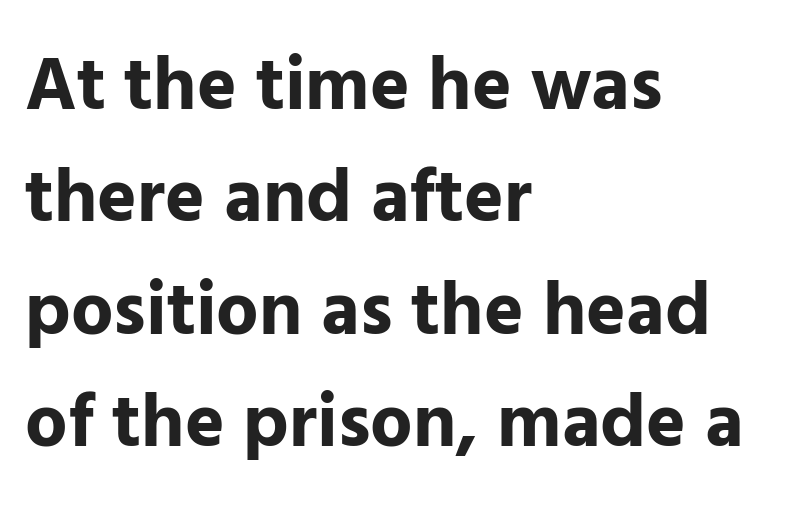
The image shows 75 px bold sans-serif type, upright; set left-aligned, normal line spacing (1.5x), normal letter spacing, not underlined; low stroke contrast and a medium x-height.
